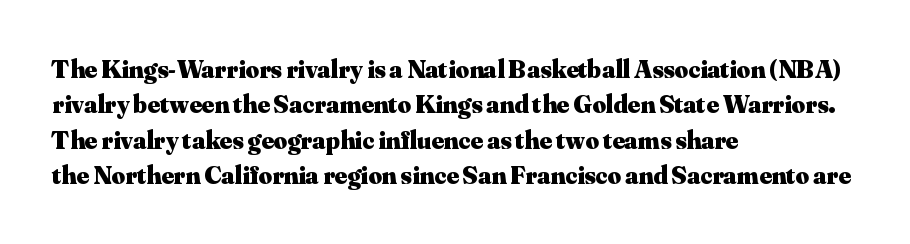
Q: Is the text bold? A: Yes.
Q: Is the text italic (slanted)? A: No, it is upright.
Q: Is the text underlined? A: No.
Q: How is the paragraph aligned? A: Left-aligned.
Q: Is the spacing between letters normal or unusually wide? A: Normal.
Q: Is the spacing between lines tight, normal or loose? A: Normal.
